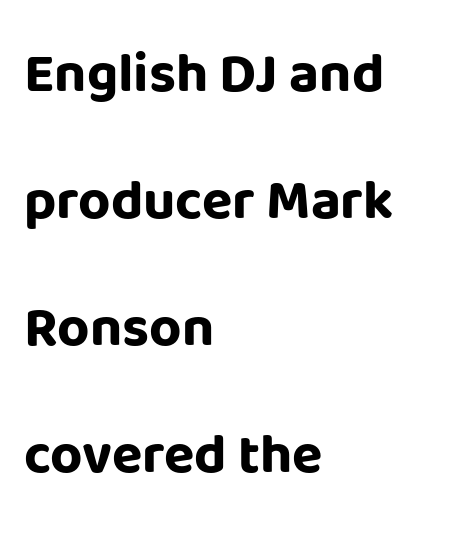
The image shows 56 px bold sans-serif type, upright; set left-aligned, loose line spacing (2.27x), normal letter spacing, not underlined; low stroke contrast and a large x-height.
